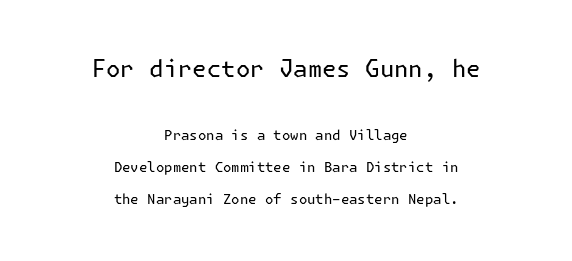
Q: Is the text bold? A: No.
Q: Is the text italic (slanted)? A: No, it is upright.
Q: Is the text underlined? A: No.
Q: How is the paragraph aligned? A: Centered.
Q: Is the spacing between letters normal or unusually wide? A: Normal.
Q: Is the spacing between lines tight, normal or loose? A: Loose.
Q: Which block of text is set in a larger size, the first (top) or the second (bottom)? A: The first (top) one.
